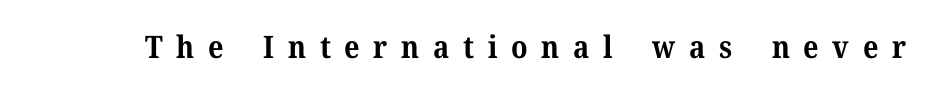
Pretty heavy lettering here — definitely bold. Spacing between characters has been opened up far beyond the box default. The area under the type is left untouched. These lines are rendered in a variable-pitch font. The lettering stays uniformly vertical, giving the passage a roman look. In terms of letterform style, serifs are clearly present.
